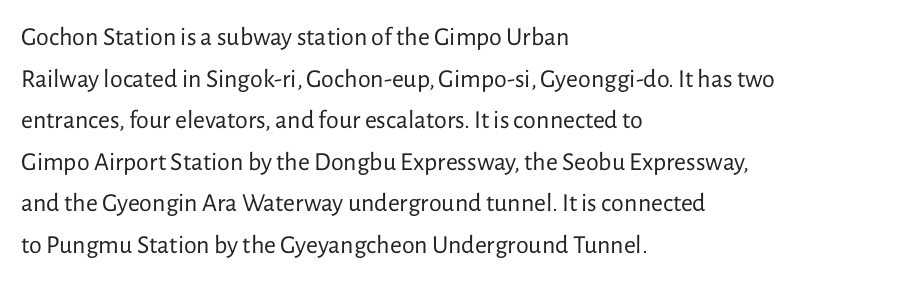
Rule under the text: the space is simply empty. One-word summary of the alignment: left. Stroke thickness stays within the range of a standard reading face or lighter. Rows of type keep a routine distance in the vertical direction. Ascenders rise straight up at ninety degrees. The tracking reads as untouched default to a designer's eye.
